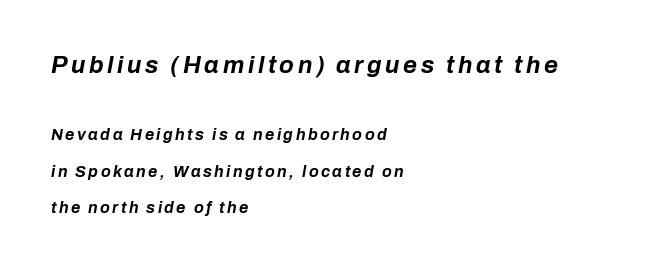
{"italic": "yes", "lean": "right", "slant_degrees": 10, "bold": "yes", "underline": "no", "align": "left", "line_spacing": "loose", "line_spacing_ratio": 2.29, "larger_block": "first", "size_ratio": 1.5, "glyph_px": 24}
